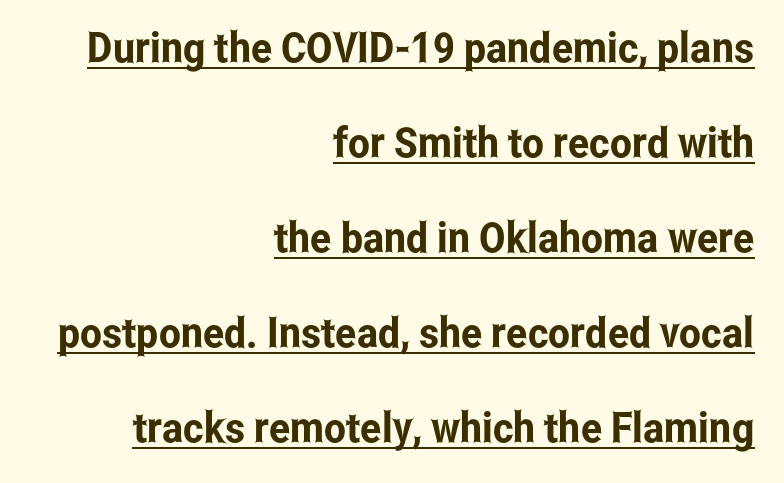
Q: Is the text italic (slanted)? A: No, it is upright.
Q: Is the typeface a serif or a sans-serif typeface? A: Sans-serif.
Q: Is the text underlined? A: Yes.
Q: How is the paragraph aligned? A: Right-aligned.
Q: Is the spacing between letters normal or unusually wide? A: Normal.
Q: Is the spacing between lines tight, normal or loose? A: Loose.
Q: Width (condensed, normal, or wide)? A: Condensed.
Q: Stroke contrast? A: Low.
Q: x-height? A: Medium.
Q: Monospaced? A: No.
